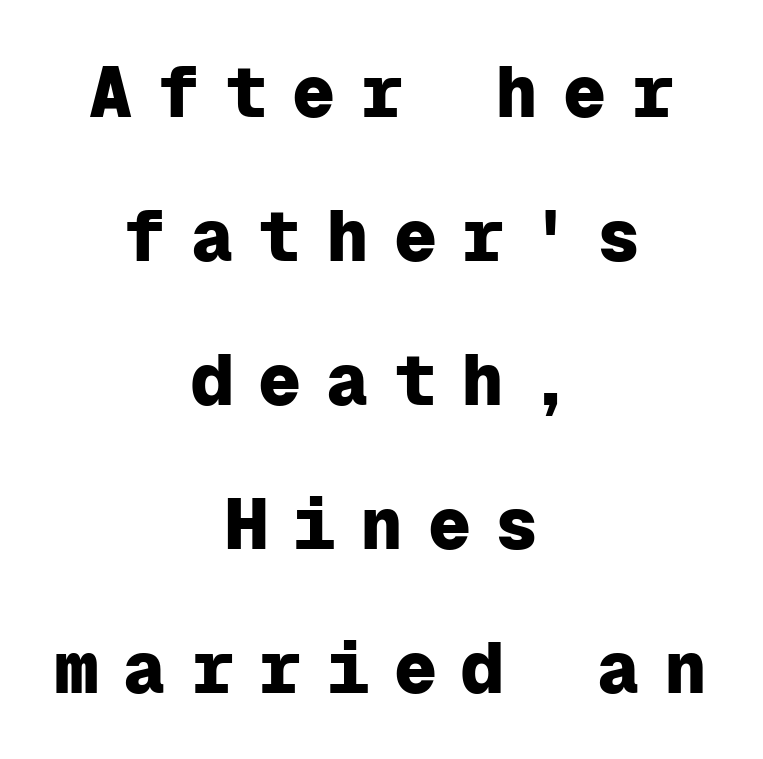
Q: Is the text bold? A: Yes.
Q: Is the text italic (slanted)? A: No, it is upright.
Q: Is the typeface a serif or a sans-serif typeface? A: Sans-serif.
Q: Is the text underlined? A: No.
Q: How is the paragraph aligned? A: Centered.
Q: Is the spacing between letters normal or unusually wide? A: Unusually wide.
Q: Is the spacing between lines tight, normal or loose? A: Loose.
Q: Width (condensed, normal, or wide)? A: Normal.
Q: Stroke contrast? A: Low.
Q: x-height? A: Medium.
Q: Monospaced? A: Yes.
